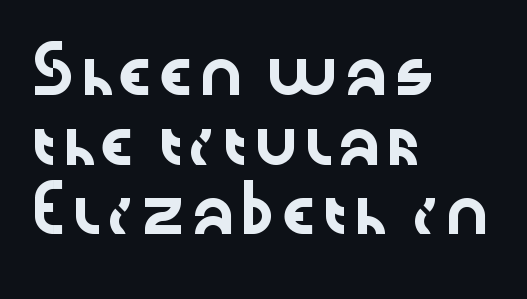
{"serif": "no", "italic": "no", "width": "wide", "stroke_contrast": "low", "x_height": "medium", "monospaced": "no", "underline": "no", "align": "left", "line_spacing": "normal", "line_spacing_ratio": 1.62, "letter_spacing": "normal", "letter_spacing_em": 0.0, "glyph_px": 43}
